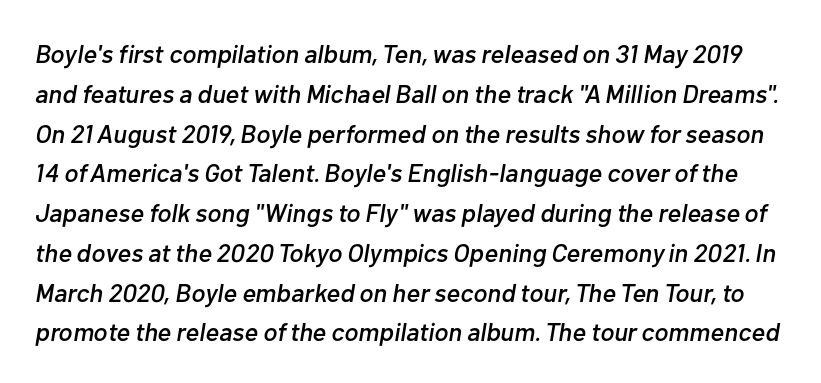
Summary of vertical rhythm: regular, with standard interline spacing. The glyphs look as if they've been sheared to an angle. This sample uses plain, unmodified letter spacing. No word sits above an underline.
